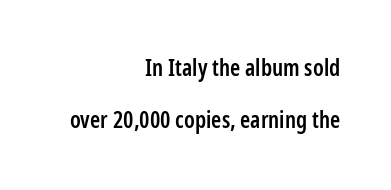
The image shows 23 px text type, upright; set right-aligned, loose line spacing (2.26x), normal letter spacing, not underlined.
